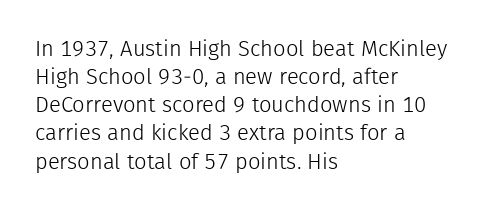
{"italic": "no", "bold": "no", "underline": "no", "align": "left", "line_spacing": "normal", "line_spacing_ratio": 1.28, "letter_spacing": "normal", "letter_spacing_em": 0.0, "glyph_px": 22}
